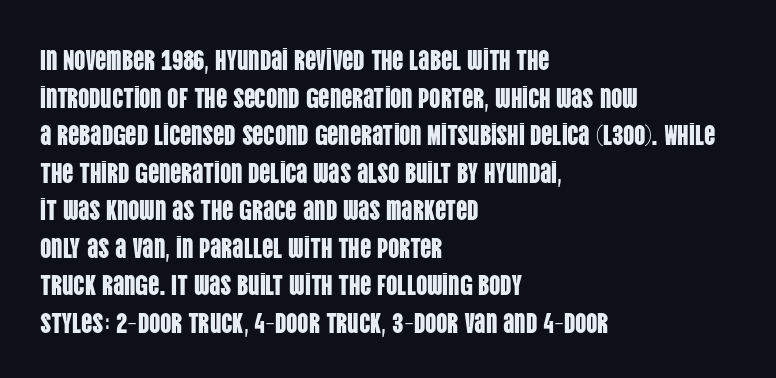
The image shows 28 px condensed sans-serif type, upright; set left-aligned, normal line spacing (1.34x), normal letter spacing, not underlined; low stroke contrast and a large x-height.
